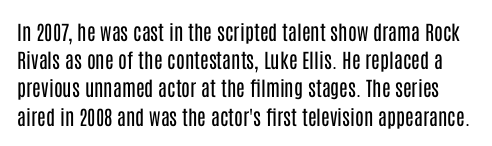
The image shows 20 px text type, upright; set normal line spacing (1.41x), normal letter spacing, not underlined.
